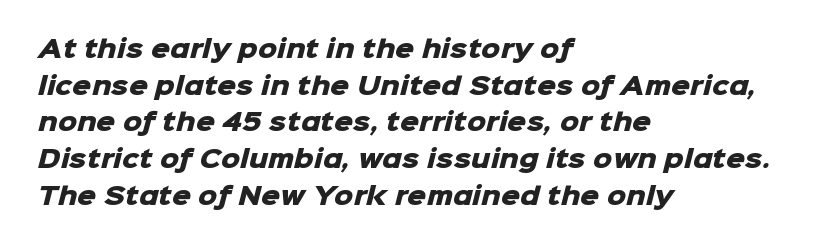
The image shows 24 px bold type; set left-aligned, normal line spacing (1.53x), normal letter spacing, not underlined.
